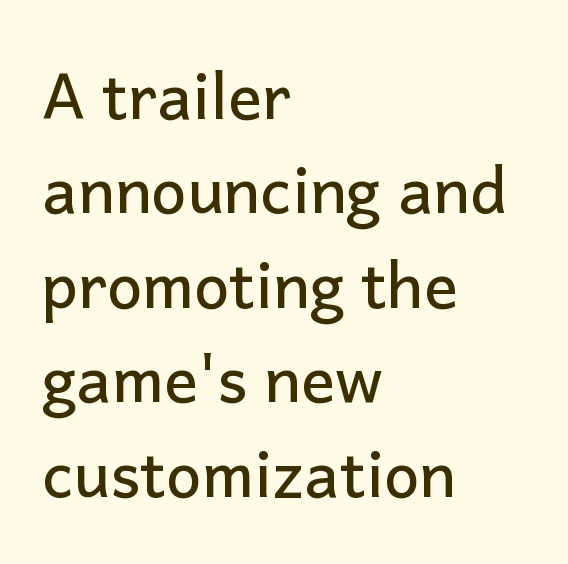
{"serif": "no", "italic": "no", "width": "normal", "stroke_contrast": "low", "x_height": "medium", "monospaced": "no", "underline": "no", "align": "left", "line_spacing": "normal", "line_spacing_ratio": 1.5, "letter_spacing": "normal", "letter_spacing_em": 0.0, "glyph_px": 63}
